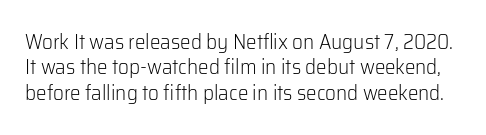
Q: Is the text bold? A: No.
Q: Is the text italic (slanted)? A: No, it is upright.
Q: Is the text underlined? A: No.
Q: Is the spacing between letters normal or unusually wide? A: Normal.
